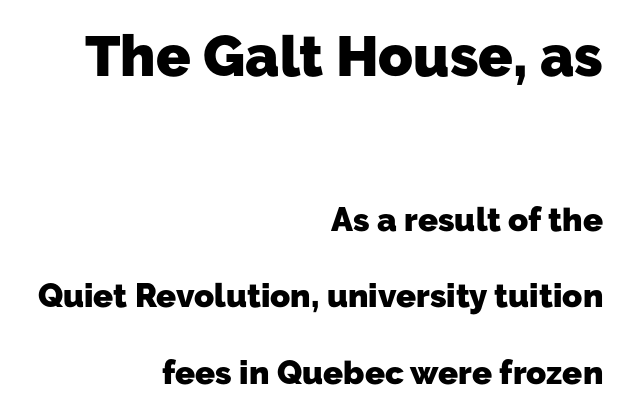
Q: Is the text bold? A: Yes.
Q: Is the typeface a serif or a sans-serif typeface? A: Sans-serif.
Q: Is the text underlined? A: No.
Q: How is the paragraph aligned? A: Right-aligned.
Q: Is the spacing between letters normal or unusually wide? A: Normal.
Q: Is the spacing between lines tight, normal or loose? A: Loose.
Q: Which block of text is set in a larger size, the first (top) or the second (bottom)? A: The first (top) one.
Q: Width (condensed, normal, or wide)? A: Normal.
Q: Stroke contrast? A: Low.
Q: x-height? A: Medium.
Q: Monospaced? A: No.
